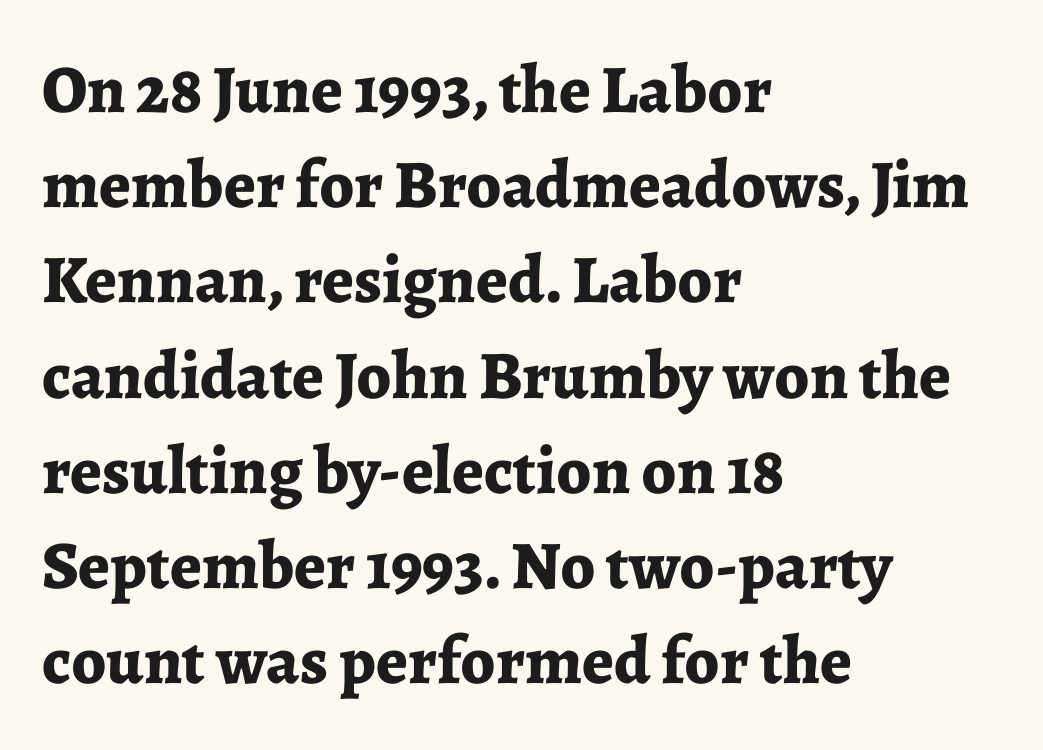
Q: Is the text bold? A: Yes.
Q: Is the text italic (slanted)? A: No, it is upright.
Q: Is the typeface a serif or a sans-serif typeface? A: Serif.
Q: Is the text underlined? A: No.
Q: How is the paragraph aligned? A: Left-aligned.
Q: Is the spacing between letters normal or unusually wide? A: Normal.
Q: Is the spacing between lines tight, normal or loose? A: Normal.
Q: Width (condensed, normal, or wide)? A: Normal.
Q: Stroke contrast? A: Low.
Q: x-height? A: Medium.
Q: Monospaced? A: No.
